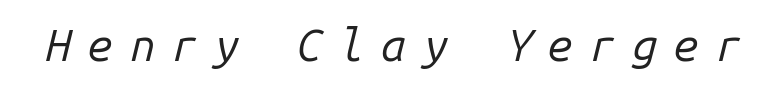
Q: Is the text bold? A: No.
Q: Is the text italic (slanted)? A: Yes, it leans right by about 14 degrees.
Q: Is the text underlined? A: No.
Q: Is the spacing between letters normal or unusually wide? A: Unusually wide.
Q: Width (condensed, normal, or wide)? A: Normal.
Q: Stroke contrast? A: Low.
Q: x-height? A: Medium.
Q: Monospaced? A: Yes.
